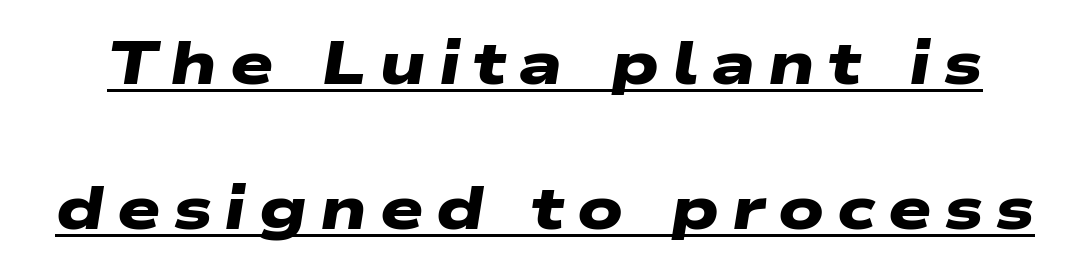
{"serif": "no", "bold": "yes", "weight": "heavy", "width": "wide", "stroke_contrast": "low", "x_height": "medium", "monospaced": "no", "underline": "yes", "line_spacing": "loose", "line_spacing_ratio": 2.37, "letter_spacing": "wide", "letter_spacing_em": 0.21, "glyph_px": 61}
